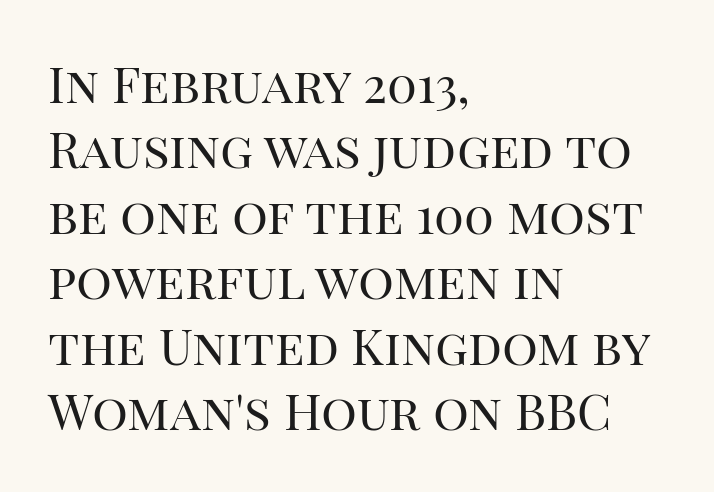
Q: Is the text bold? A: No.
Q: Is the text italic (slanted)? A: No, it is upright.
Q: Is the typeface a serif or a sans-serif typeface? A: Serif.
Q: Is the text underlined? A: No.
Q: How is the paragraph aligned? A: Left-aligned.
Q: Is the spacing between letters normal or unusually wide? A: Normal.
Q: Is the spacing between lines tight, normal or loose? A: Normal.
Q: Width (condensed, normal, or wide)? A: Normal.
Q: Stroke contrast? A: High.
Q: x-height? A: Large.
Q: Monospaced? A: No.
